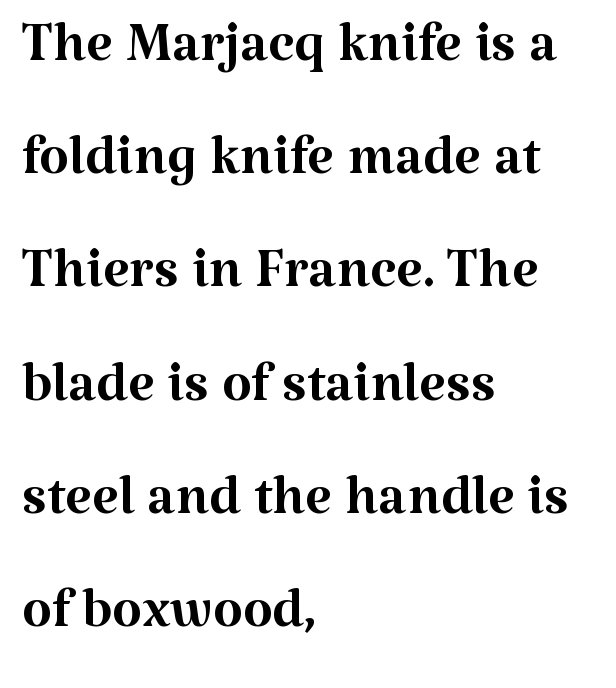
The image shows 77 px regular-weight serif type, upright; set left-aligned, normal line spacing (1.47x), normal letter spacing, not underlined; medium stroke contrast and a medium x-height.
